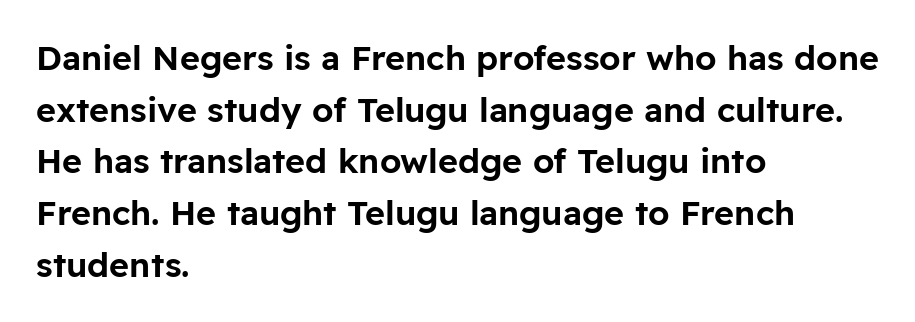
Note the varied advance widths — an 'i' is clearly narrower than an 'm'. The words here are not underlined. Students, note that the glyphs here touch the page at normal intervals. Classification — sans serif. The ragged edge is on the right, which tells us the setting is flush left.
